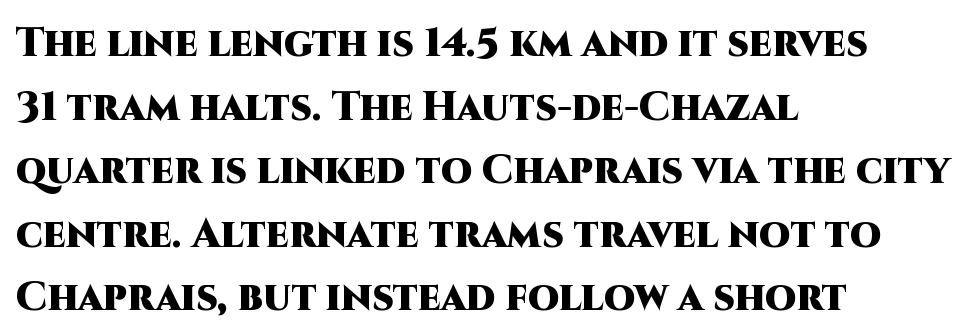
Character widths vary here, with narrow letters taking less room than wide ones. Typographic density is high because the face is bold. These lines were composed using upright roman letters. What kind of face is this? One without serifs — a sans.
